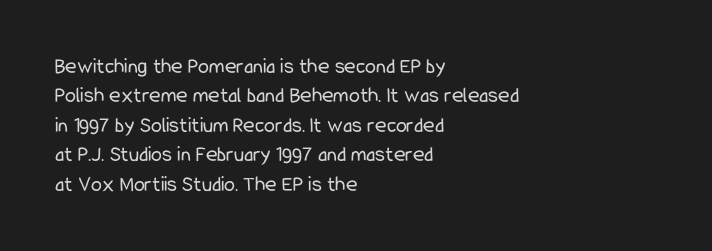
Q: Is the text bold? A: No.
Q: Is the text italic (slanted)? A: No, it is upright.
Q: Is the text underlined? A: No.
Q: How is the paragraph aligned? A: Left-aligned.
Q: Is the spacing between letters normal or unusually wide? A: Normal.
Q: Is the spacing between lines tight, normal or loose? A: Normal.
